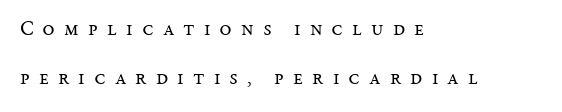
The image shows 21 px text type, upright; set left-aligned, loose line spacing (2.34x), unusually wide letter spacing (+0.43 em), not underlined.
